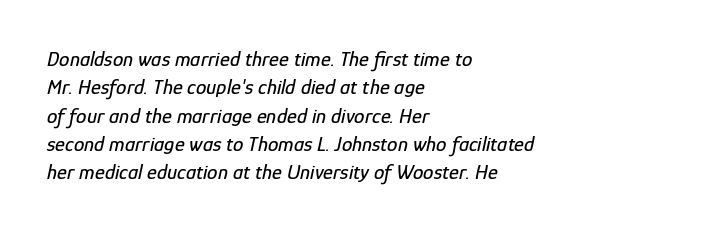
{"italic": "yes", "lean": "right", "slant_degrees": 12, "underline": "no", "align": "left", "line_spacing": "normal", "line_spacing_ratio": 1.35, "letter_spacing": "normal", "letter_spacing_em": 0.0, "glyph_px": 21}
